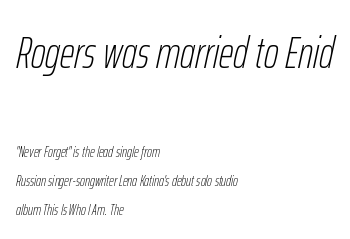
Q: Is the text bold? A: No.
Q: Is the text italic (slanted)? A: Yes, it leans right by about 12 degrees.
Q: Is the text underlined? A: No.
Q: How is the paragraph aligned? A: Left-aligned.
Q: Is the spacing between letters normal or unusually wide? A: Normal.
Q: Is the spacing between lines tight, normal or loose? A: Loose.
Q: Which block of text is set in a larger size, the first (top) or the second (bottom)? A: The first (top) one.
Q: Width (condensed, normal, or wide)? A: Condensed.
Q: Stroke contrast? A: Low.
Q: x-height? A: Medium.
Q: Monospaced? A: No.
